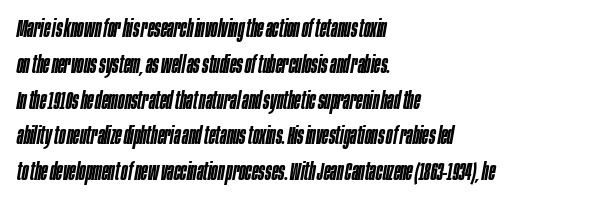
{"italic": "yes", "lean": "right", "slant_degrees": 10, "bold": "semi", "underline": "no", "align": "left", "line_spacing": "normal", "line_spacing_ratio": 1.49, "letter_spacing": "normal", "letter_spacing_em": 0.0, "glyph_px": 24}
